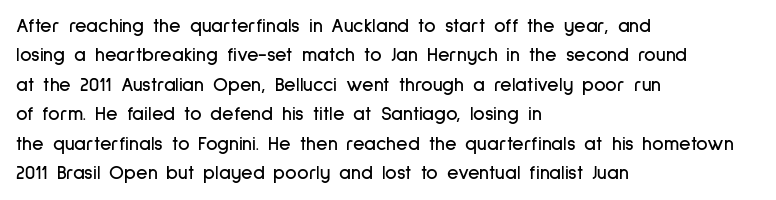
{"italic": "no", "underline": "no", "align": "left", "line_spacing": "normal", "line_spacing_ratio": 1.47, "letter_spacing": "normal", "letter_spacing_em": 0.0, "glyph_px": 20}
